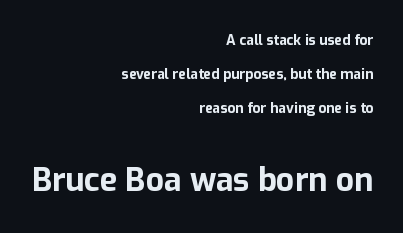
{"serif": "no", "italic": "no", "bold": "yes", "weight": "bold", "width": "normal", "stroke_contrast": "low", "x_height": "medium", "monospaced": "no", "underline": "no", "align": "right", "line_spacing": "loose", "line_spacing_ratio": 2.44, "letter_spacing": "normal", "letter_spacing_em": 0.0, "larger_block": "second", "size_ratio": 2.29, "glyph_px": 32}
